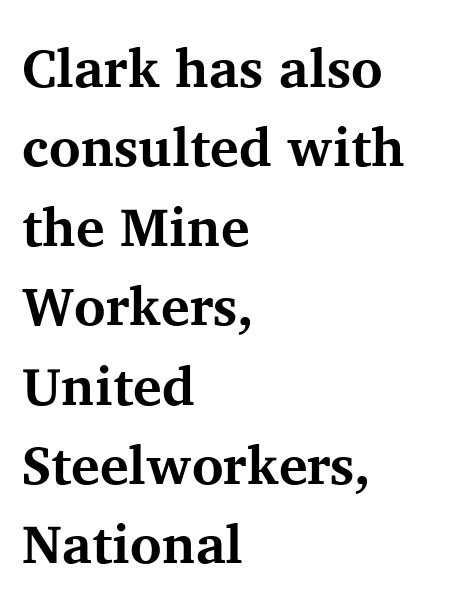
The image shows 54 px bold serif type, upright; set left-aligned, normal line spacing (1.47x), normal letter spacing, not underlined; medium stroke contrast and a medium x-height.
